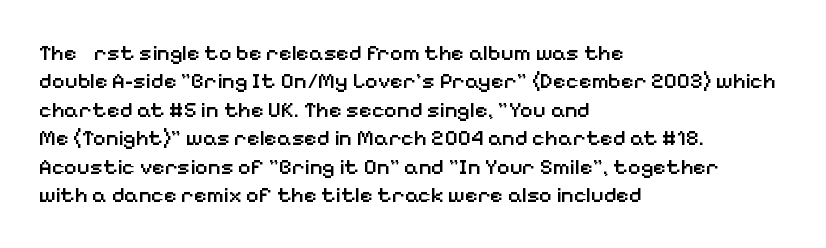
Q: Is the text bold? A: Semi-bold.
Q: Is the text italic (slanted)? A: No, it is upright.
Q: Is the text underlined? A: No.
Q: How is the paragraph aligned? A: Left-aligned.
Q: Is the spacing between letters normal or unusually wide? A: Normal.
Q: Is the spacing between lines tight, normal or loose? A: Normal.
